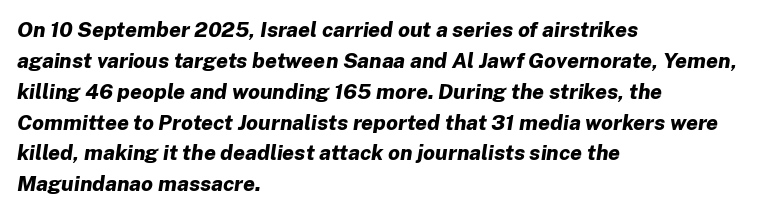
Q: Is the text bold? A: Yes.
Q: Is the text italic (slanted)? A: Yes, it leans right by about 8 degrees.
Q: Is the text underlined? A: No.
Q: How is the paragraph aligned? A: Left-aligned.
Q: Is the spacing between letters normal or unusually wide? A: Normal.
Q: Is the spacing between lines tight, normal or loose? A: Normal.
